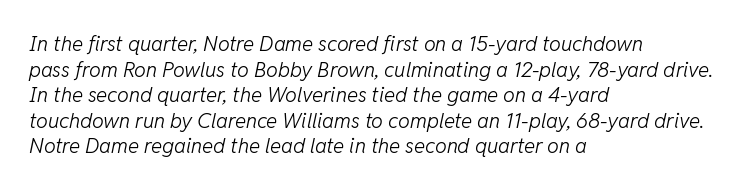
{"italic": "yes", "lean": "right", "slant_degrees": 11, "bold": "no", "underline": "no", "align": "left", "line_spacing_ratio": 1.22, "letter_spacing": "normal", "letter_spacing_em": 0.0, "glyph_px": 21}
